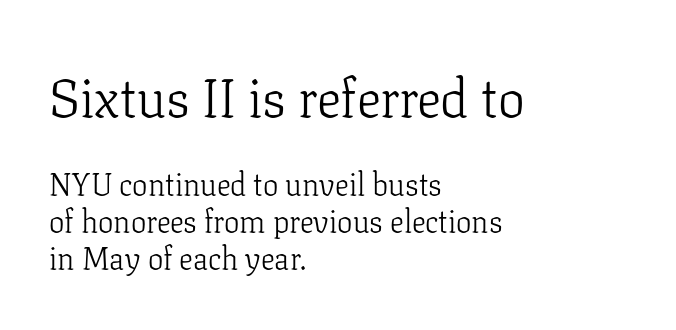
The image shows 54 px light serif type, upright; set left-aligned, line spacing 1.19x, normal letter spacing, not underlined; the first (top) block is 1.74x larger; low stroke contrast and a medium x-height.
